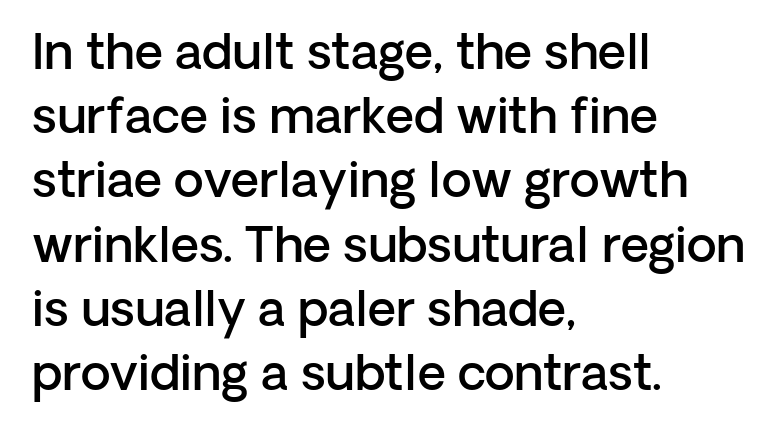
Q: Is the text bold? A: Semi-bold.
Q: Is the text italic (slanted)? A: No, it is upright.
Q: Is the typeface a serif or a sans-serif typeface? A: Sans-serif.
Q: Is the text underlined? A: No.
Q: How is the paragraph aligned? A: Left-aligned.
Q: Is the spacing between letters normal or unusually wide? A: Normal.
Q: Is the spacing between lines tight, normal or loose? A: Normal.
Q: Width (condensed, normal, or wide)? A: Normal.
Q: Stroke contrast? A: Low.
Q: x-height? A: Medium.
Q: Monospaced? A: No.
